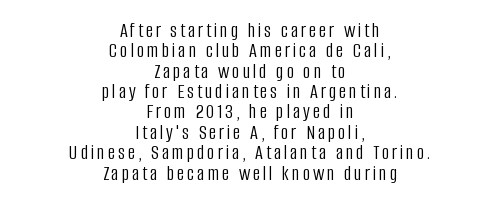
{"italic": "no", "bold": "no", "underline": "no", "align": "center", "line_spacing": "tight", "line_spacing_ratio": 0.97, "glyph_px": 21}
